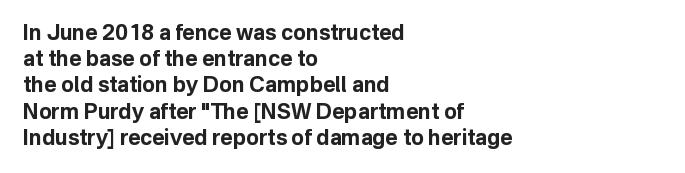
{"italic": "no", "bold": "yes", "underline": "no", "align": "left", "line_spacing": "normal", "line_spacing_ratio": 1.25, "letter_spacing": "normal", "letter_spacing_em": 0.0, "glyph_px": 21}
